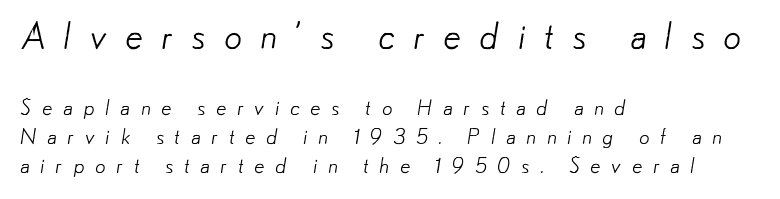
Q: Is the text bold? A: No.
Q: Is the typeface a serif or a sans-serif typeface? A: Sans-serif.
Q: Is the text underlined? A: No.
Q: How is the paragraph aligned? A: Left-aligned.
Q: Is the spacing between letters normal or unusually wide? A: Unusually wide.
Q: Is the spacing between lines tight, normal or loose? A: Normal.
Q: Which block of text is set in a larger size, the first (top) or the second (bottom)? A: The first (top) one.
Q: Width (condensed, normal, or wide)? A: Normal.
Q: Stroke contrast? A: Low.
Q: x-height? A: Small.
Q: Monospaced? A: No.
